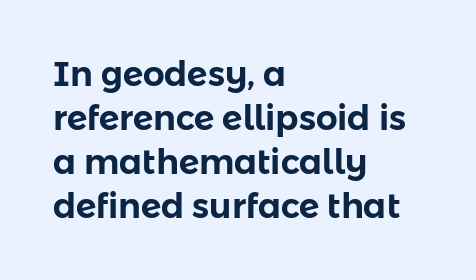
The image shows 34 px sans-serif type, upright; set left-aligned, normal line spacing (1.29x), normal letter spacing, not underlined; low stroke contrast and a medium x-height.
